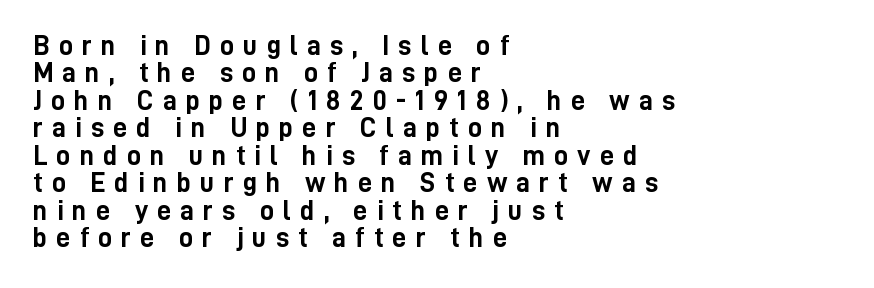
{"serif": "no", "italic": "no", "bold": "yes", "weight": "semibold", "width": "condensed", "stroke_contrast": "low", "x_height": "medium", "monospaced": "no", "underline": "no", "align": "left", "line_spacing": "tight", "line_spacing_ratio": 0.98, "letter_spacing": "wide", "letter_spacing_em": 0.32, "glyph_px": 28}
